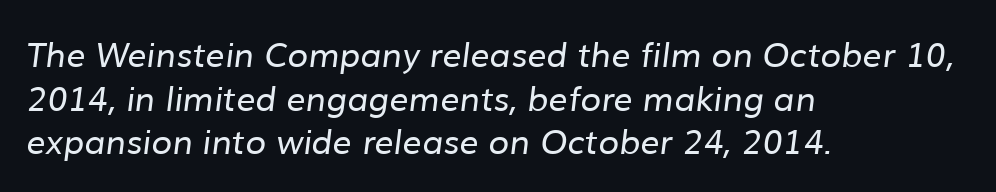
This sample uses a sans-serif face. The face looks like a standard text weight, possibly lighter. Standard letterfit; no display-style spreading of the glyphs. Notice how the passage keeps a crisp vertical edge on the left only. Quick note: underline off. Regarding leading, the lines here are spaced in the standard way.
